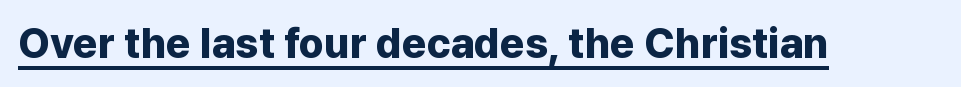
Q: Is the text bold? A: Yes.
Q: Is the text italic (slanted)? A: No, it is upright.
Q: Is the typeface a serif or a sans-serif typeface? A: Sans-serif.
Q: Is the text underlined? A: Yes.
Q: Is the spacing between letters normal or unusually wide? A: Normal.
Q: Width (condensed, normal, or wide)? A: Normal.
Q: Stroke contrast? A: Low.
Q: x-height? A: Medium.
Q: Monospaced? A: No.
